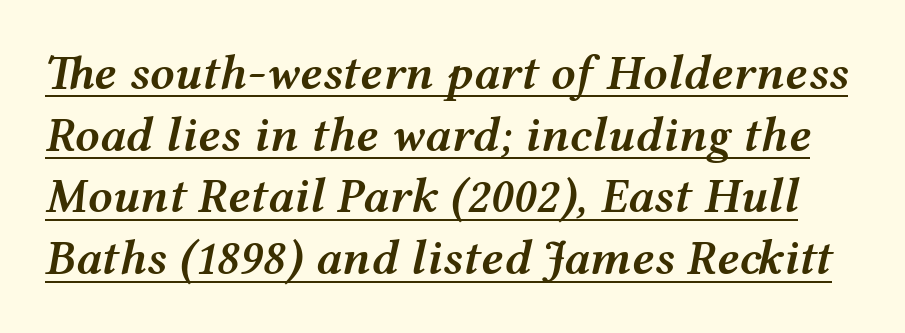
Q: Is the text bold? A: Semi-bold.
Q: Is the text italic (slanted)? A: Yes, it leans right by about 12 degrees.
Q: Is the text underlined? A: Yes.
Q: Is the spacing between letters normal or unusually wide? A: Normal.
Q: Is the spacing between lines tight, normal or loose? A: Normal.
Q: Width (condensed, normal, or wide)? A: Wide.
Q: Stroke contrast? A: Medium.
Q: x-height? A: Medium.
Q: Monospaced? A: No.
